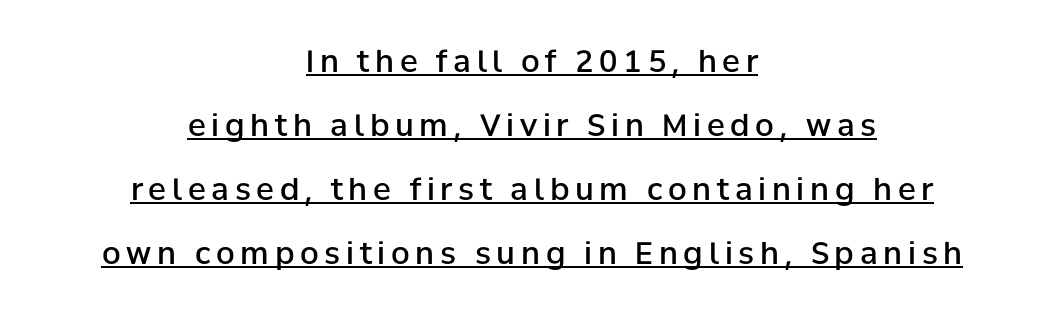
The image shows 30 px semibold sans-serif type, upright; set centered, loose line spacing (2.13x), underlined; low stroke contrast and a medium x-height.
